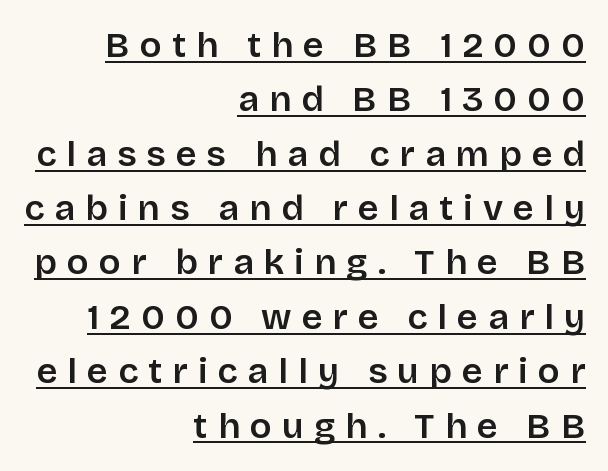
Letterform terminals end flat and unadorned throughout the passage. Baseline-to-baseline distance is the conventional proportion of letter height. Leftover space on each line is placed entirely before the opening word. Tracking here is generous; glyphs stand well apart from one another.
